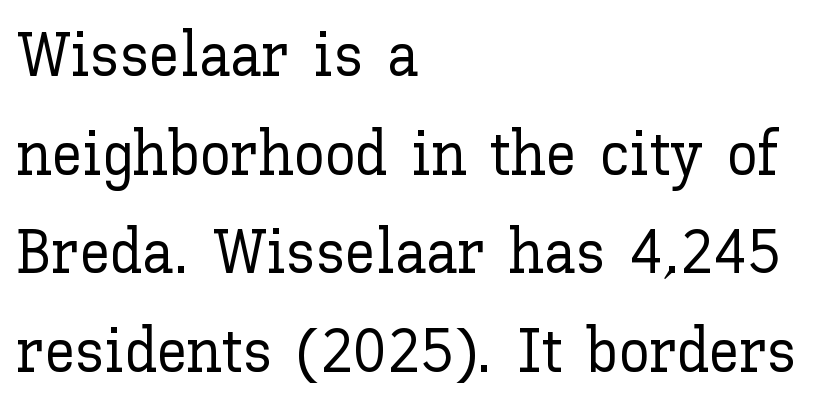
Q: Is the text italic (slanted)? A: No, it is upright.
Q: Is the text underlined? A: No.
Q: How is the paragraph aligned? A: Left-aligned.
Q: Is the spacing between letters normal or unusually wide? A: Normal.
Q: Is the spacing between lines tight, normal or loose? A: Normal.
Q: Width (condensed, normal, or wide)? A: Normal.
Q: Stroke contrast? A: Low.
Q: x-height? A: Medium.
Q: Monospaced? A: No.
